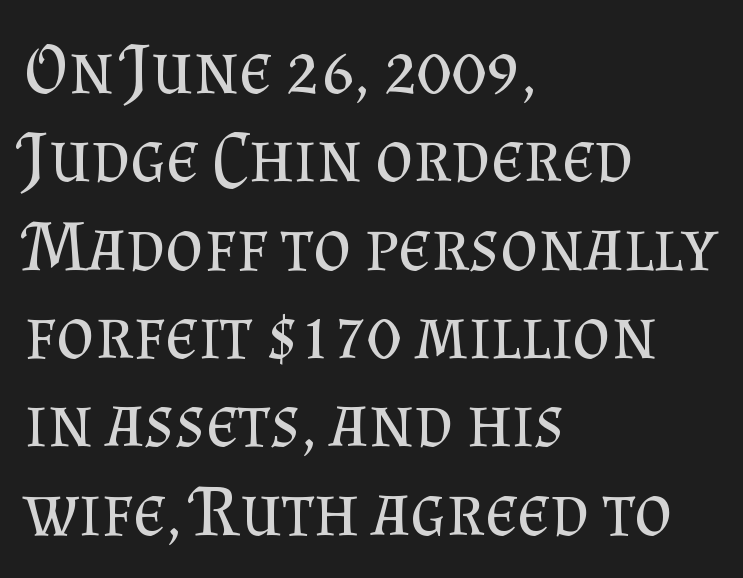
Q: Is the text bold? A: No.
Q: Is the text italic (slanted)? A: No, it is upright.
Q: Is the typeface a serif or a sans-serif typeface? A: Serif.
Q: Is the text underlined? A: No.
Q: How is the paragraph aligned? A: Left-aligned.
Q: Is the spacing between letters normal or unusually wide? A: Normal.
Q: Width (condensed, normal, or wide)? A: Normal.
Q: Stroke contrast? A: Medium.
Q: x-height? A: Small.
Q: Monospaced? A: No.
